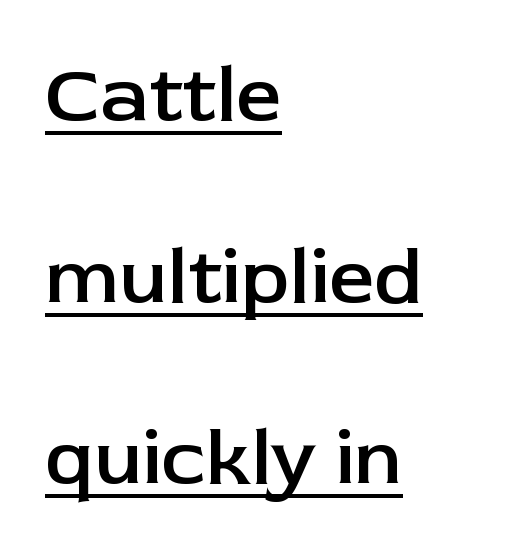
The image shows 80 px semibold sans-serif type, upright; set left-aligned, loose line spacing (2.27x), normal letter spacing, underlined; low stroke contrast and a medium x-height.
